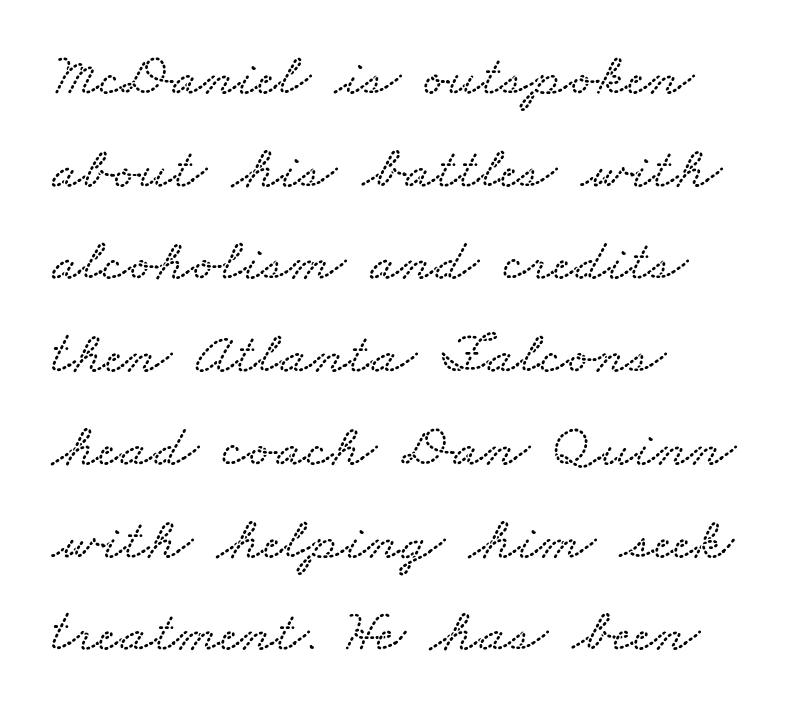
The image shows 61 px wide type; set left-aligned, normal line spacing (1.52x), normal letter spacing, not underlined; low stroke contrast and a small x-height.
